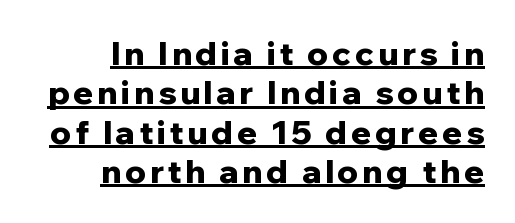
{"serif": "no", "italic": "no", "bold": "yes", "weight": "bold", "width": "normal", "stroke_contrast": "low", "x_height": "medium", "monospaced": "no", "underline": "yes", "align": "right", "line_spacing_ratio": 1.19, "glyph_px": 33}
